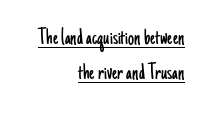
Q: Is the text bold? A: No.
Q: Is the text italic (slanted)? A: No, it is upright.
Q: Is the text underlined? A: Yes.
Q: How is the paragraph aligned? A: Right-aligned.
Q: Is the spacing between letters normal or unusually wide? A: Normal.
Q: Is the spacing between lines tight, normal or loose? A: Normal.
